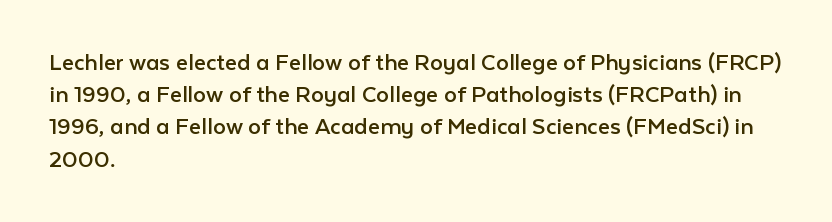
{"italic": "no", "bold": "no", "underline": "no", "align": "left", "line_spacing_ratio": 1.24, "letter_spacing": "normal", "letter_spacing_em": 0.0, "glyph_px": 26}
